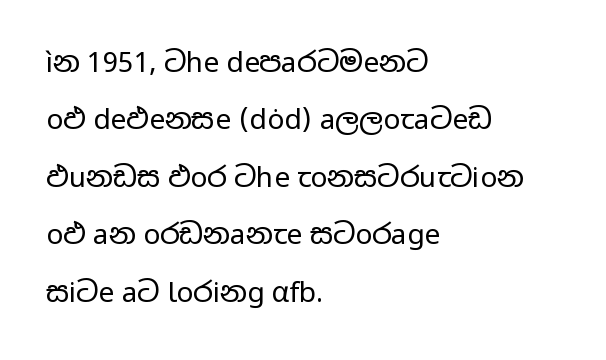
{"serif": "no", "italic": "no", "bold": "no", "weight": "regular", "width": "wide", "stroke_contrast": "low", "x_height": "medium", "monospaced": "no", "underline": "no", "align": "left", "line_spacing": "loose", "line_spacing_ratio": 2.05, "letter_spacing": "normal", "letter_spacing_em": 0.0, "glyph_px": 28}
